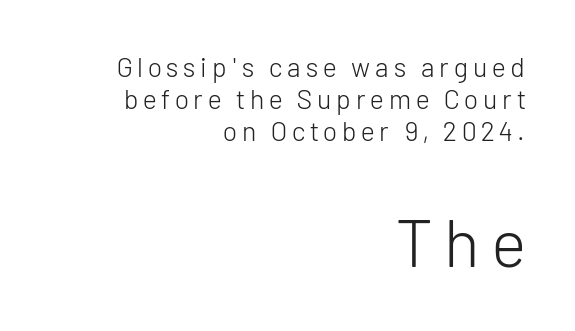
{"serif": "no", "italic": "no", "bold": "no", "weight": "light", "width": "normal", "stroke_contrast": "low", "x_height": "medium", "monospaced": "no", "underline": "no", "align": "right", "line_spacing_ratio": 1.19, "larger_block": "second", "size_ratio": 2.48, "glyph_px": 67}
